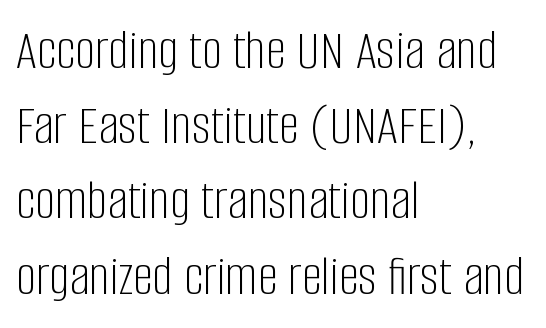
The image shows 57 px light, condensed sans-serif type, upright; set left-aligned, normal line spacing (1.32x), normal letter spacing, not underlined; low stroke contrast and a large x-height.
